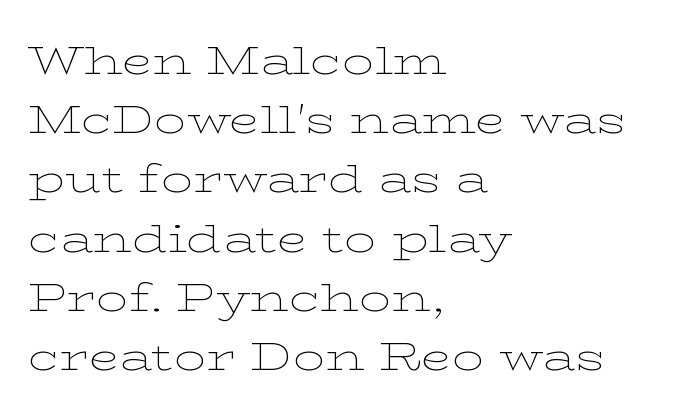
{"serif": "yes", "italic": "no", "bold": "no", "weight": "thin", "width": "wide", "stroke_contrast": "low", "x_height": "medium", "monospaced": "no", "underline": "no", "align": "left", "line_spacing": "normal", "line_spacing_ratio": 1.48, "letter_spacing": "normal", "letter_spacing_em": 0.0, "glyph_px": 40}
